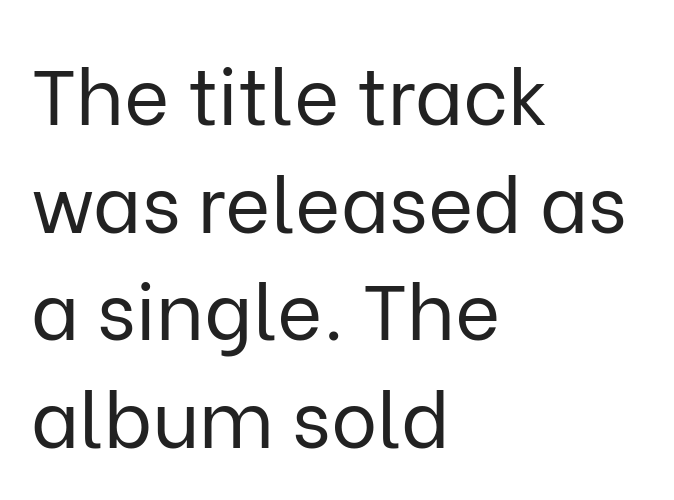
Q: Is the text bold? A: No.
Q: Is the text italic (slanted)? A: No, it is upright.
Q: Is the typeface a serif or a sans-serif typeface? A: Sans-serif.
Q: Is the text underlined? A: No.
Q: How is the paragraph aligned? A: Left-aligned.
Q: Is the spacing between letters normal or unusually wide? A: Normal.
Q: Is the spacing between lines tight, normal or loose? A: Normal.
Q: Width (condensed, normal, or wide)? A: Normal.
Q: Stroke contrast? A: Low.
Q: x-height? A: Medium.
Q: Monospaced? A: No.
